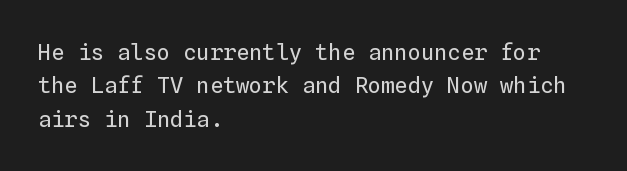
Summary of vertical rhythm: regular, with standard interline spacing. No extra ink here — the face is not bold. Quick note: not italic, upright. Horizontal alignment here is leftward, the default for most running prose.
